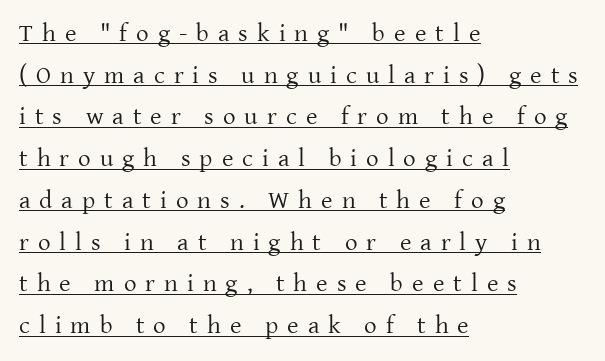
Q: Is the text bold? A: No.
Q: Is the text italic (slanted)? A: No, it is upright.
Q: Is the text underlined? A: Yes.
Q: How is the paragraph aligned? A: Left-aligned.
Q: Is the spacing between letters normal or unusually wide? A: Unusually wide.
Q: Is the spacing between lines tight, normal or loose? A: Normal.
